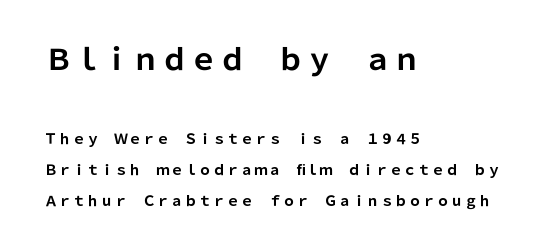
The image shows 29 px bold sans-serif type, upright; set left-aligned, loose line spacing (2.2x), normal letter spacing, not underlined; the first (top) block is 2.07x larger; low stroke contrast and a medium x-height.
